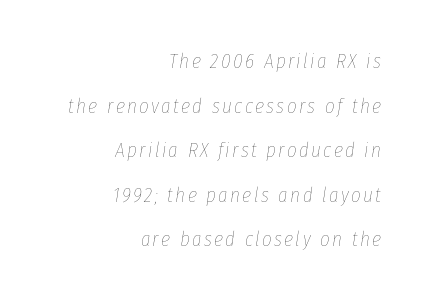
{"italic": "yes", "lean": "right", "slant_degrees": 8, "bold": "no", "underline": "no", "align": "right", "line_spacing": "loose", "line_spacing_ratio": 2.12, "glyph_px": 21}
